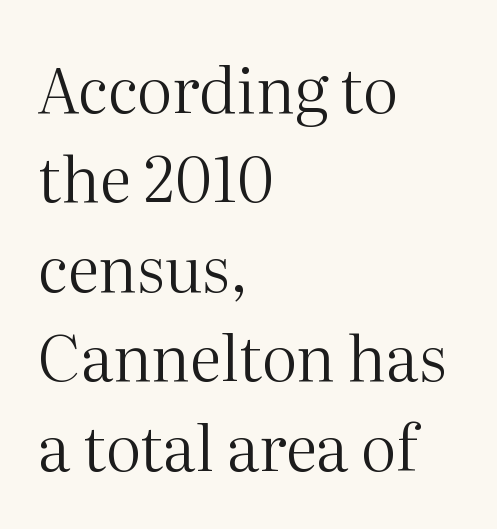
{"serif": "yes", "italic": "no", "bold": "no", "weight": "regular", "width": "normal", "stroke_contrast": "medium", "x_height": "medium", "monospaced": "no", "underline": "no", "align": "left", "line_spacing": "normal", "line_spacing_ratio": 1.42, "letter_spacing": "normal", "letter_spacing_em": 0.0, "glyph_px": 63}
